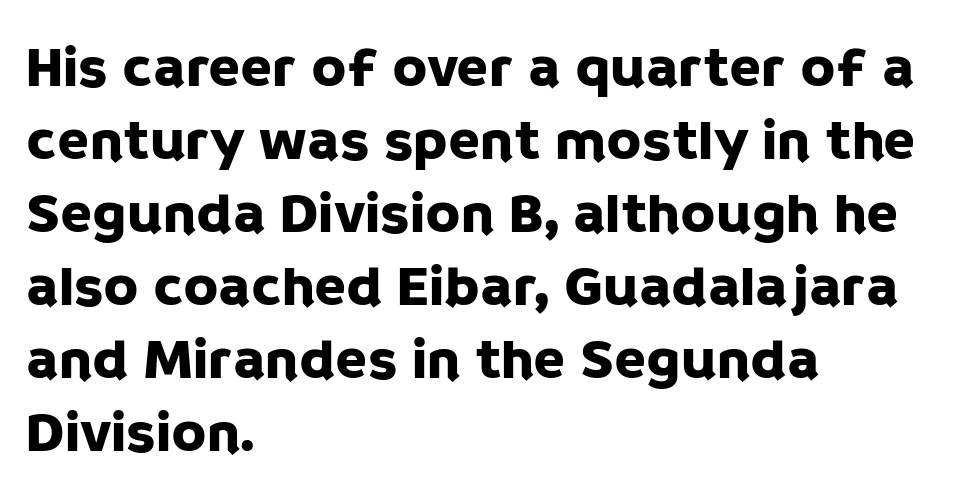
Anything drawn beneath the words? Only blank space. Horizontally, the lines are justified to the leading edge only. Whoever set this chose a conventional vertical rhythm. The rendering shows plain stroke endings on the letterforms — a sans-serif design. Is this a fixed-width face? No — the glyphs have proportional, varying widths.
